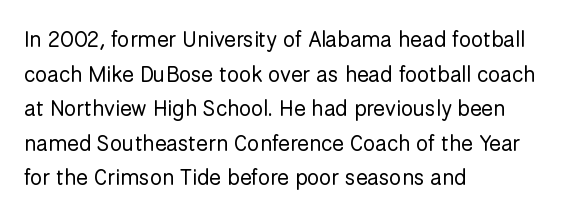
Q: Is the text bold? A: No.
Q: Is the text italic (slanted)? A: No, it is upright.
Q: Is the text underlined? A: No.
Q: How is the paragraph aligned? A: Left-aligned.
Q: Is the spacing between letters normal or unusually wide? A: Normal.
Q: Is the spacing between lines tight, normal or loose? A: Normal.
